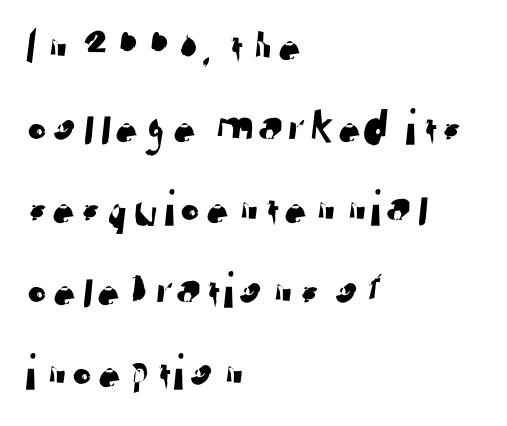
{"serif": "no", "width": "normal", "stroke_contrast": "low", "x_height": "medium", "monospaced": "no", "underline": "no", "align": "left", "line_spacing": "normal", "line_spacing_ratio": 1.57, "letter_spacing": "normal", "letter_spacing_em": 0.0, "glyph_px": 52}
